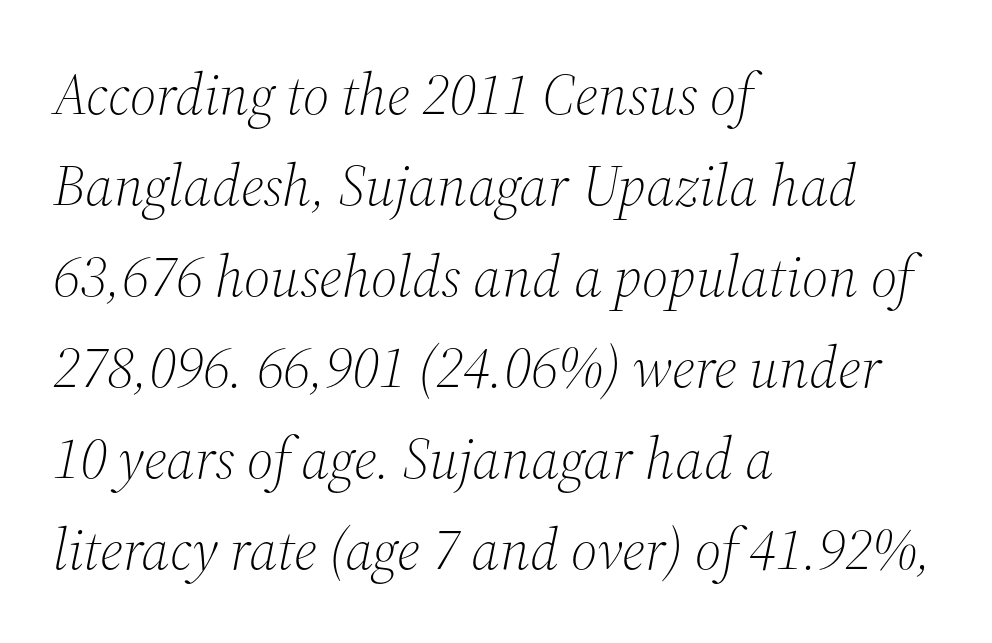
Q: Is the text bold? A: No.
Q: Is the text italic (slanted)? A: Yes, it leans right by about 12 degrees.
Q: Is the typeface a serif or a sans-serif typeface? A: Serif.
Q: Is the text underlined? A: No.
Q: How is the paragraph aligned? A: Left-aligned.
Q: Is the spacing between letters normal or unusually wide? A: Normal.
Q: Is the spacing between lines tight, normal or loose? A: Normal.
Q: Width (condensed, normal, or wide)? A: Normal.
Q: Stroke contrast? A: Medium.
Q: x-height? A: Medium.
Q: Monospaced? A: No.
